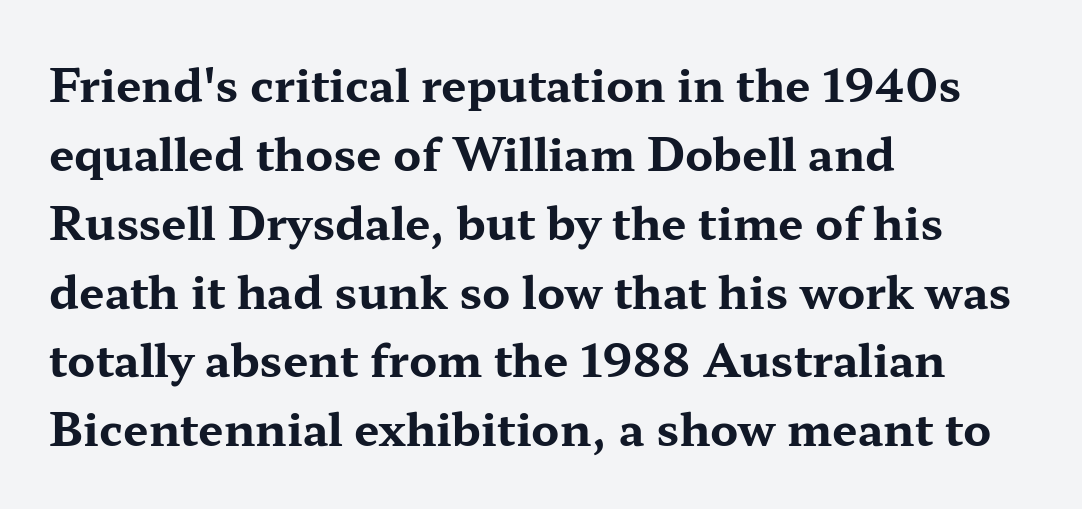
Posture: upright roman. This sample keeps an unexceptional amount of space between lines. Horizontal alignment here is leftward, the default for most running prose. A typesetter would call this proportional, since set widths differ per character.
